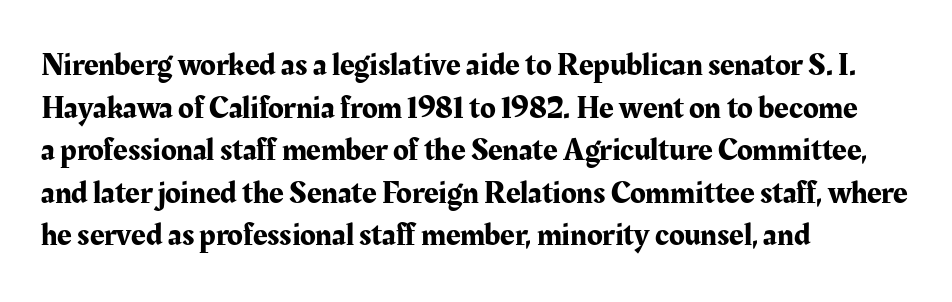
{"serif": "yes", "italic": "no", "width": "normal", "stroke_contrast": "medium", "x_height": "medium", "monospaced": "no", "underline": "no", "align": "left", "line_spacing": "normal", "line_spacing_ratio": 1.33, "letter_spacing": "normal", "letter_spacing_em": 0.0, "glyph_px": 32}
